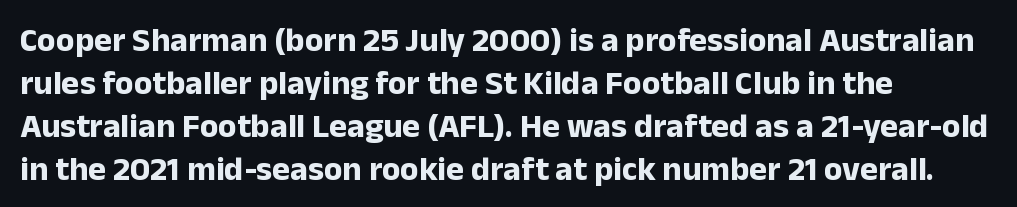
The image shows 34 px bold sans-serif type, upright; set left-aligned, normal line spacing (1.26x), normal letter spacing, not underlined; low stroke contrast and a medium x-height.
